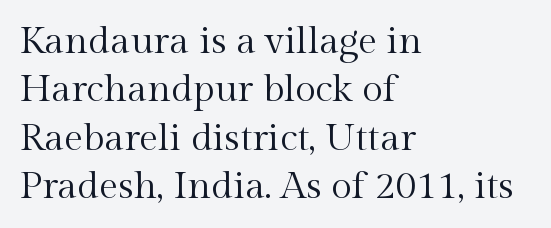
The image shows 38 px regular-weight serif type, upright; set left-aligned, normal line spacing (1.27x), normal letter spacing, not underlined; a medium x-height.
